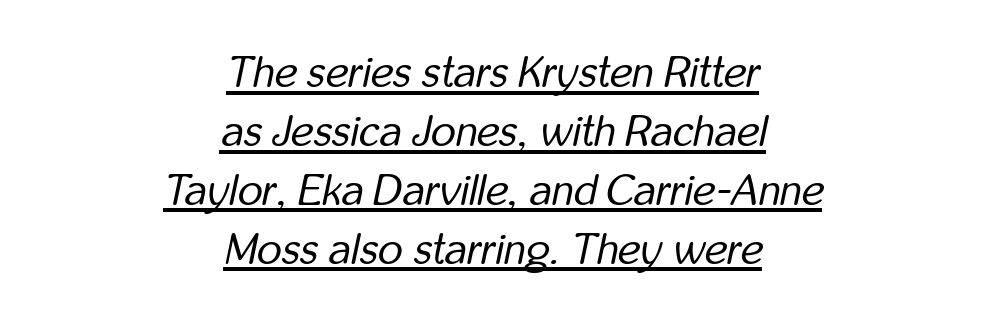
Q: Is the text bold? A: No.
Q: Is the text italic (slanted)? A: Yes, it leans right by about 12 degrees.
Q: Is the text underlined? A: Yes.
Q: How is the paragraph aligned? A: Centered.
Q: Is the spacing between letters normal or unusually wide? A: Normal.
Q: Is the spacing between lines tight, normal or loose? A: Normal.
Q: Width (condensed, normal, or wide)? A: Condensed.
Q: Stroke contrast? A: Low.
Q: x-height? A: Medium.
Q: Monospaced? A: No.
